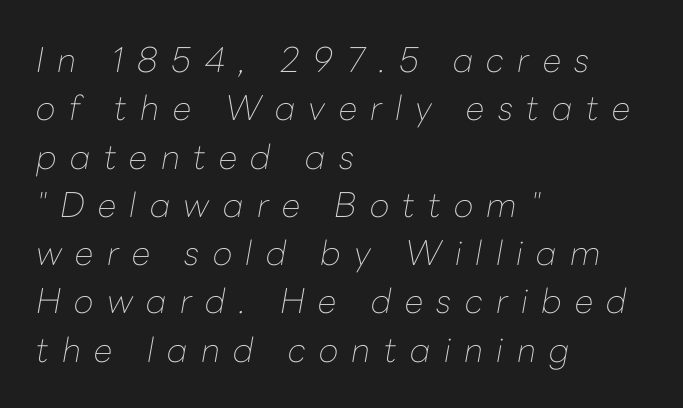
The image shows 34 px thin type, italic (leaning right); set left-aligned, normal line spacing (1.42x), unusually wide letter spacing (+0.39 em), not underlined; low stroke contrast and a medium x-height.
